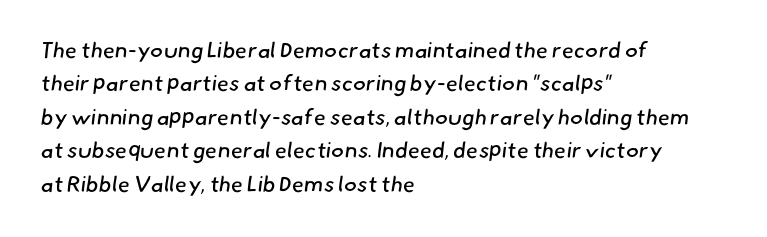
Q: Is the text bold? A: No.
Q: Is the text underlined? A: No.
Q: How is the paragraph aligned? A: Left-aligned.
Q: Is the spacing between letters normal or unusually wide? A: Normal.
Q: Is the spacing between lines tight, normal or loose? A: Normal.
